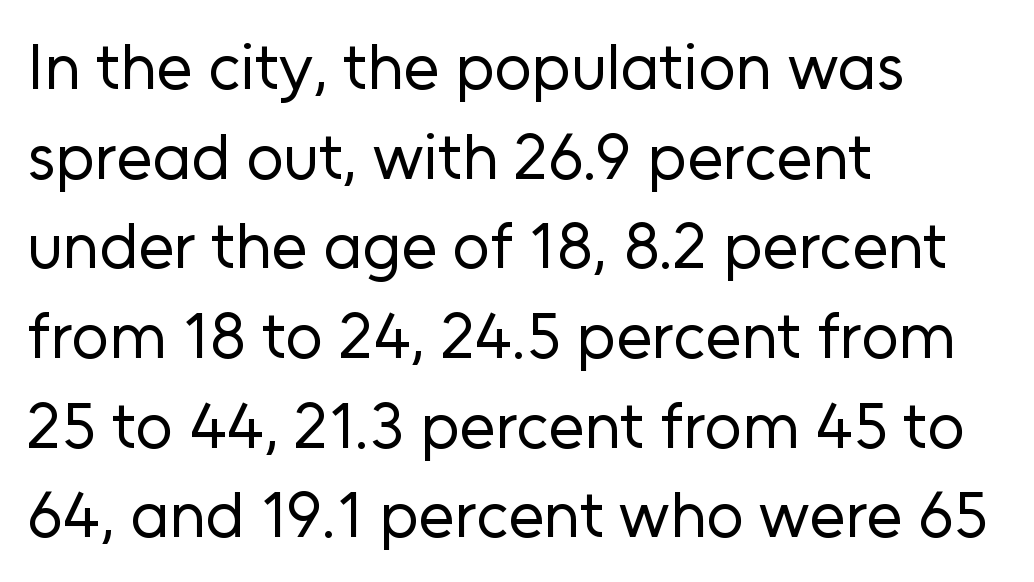
Q: Is the text bold? A: No.
Q: Is the text italic (slanted)? A: No, it is upright.
Q: Is the typeface a serif or a sans-serif typeface? A: Sans-serif.
Q: Is the text underlined? A: No.
Q: How is the paragraph aligned? A: Left-aligned.
Q: Is the spacing between letters normal or unusually wide? A: Normal.
Q: Is the spacing between lines tight, normal or loose? A: Normal.
Q: Width (condensed, normal, or wide)? A: Normal.
Q: Stroke contrast? A: Low.
Q: x-height? A: Medium.
Q: Monospaced? A: No.
